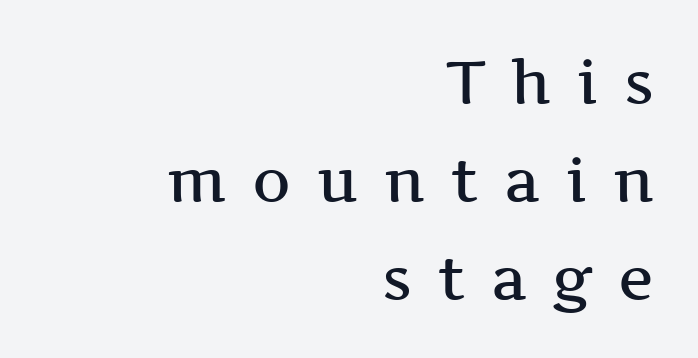
{"serif": "yes", "italic": "no", "bold": "semi", "weight": "semibold", "width": "wide", "stroke_contrast": "medium", "x_height": "medium", "monospaced": "no", "underline": "no", "align": "right", "line_spacing": "normal", "line_spacing_ratio": 1.63, "letter_spacing": "wide", "letter_spacing_em": 0.43, "glyph_px": 60}
